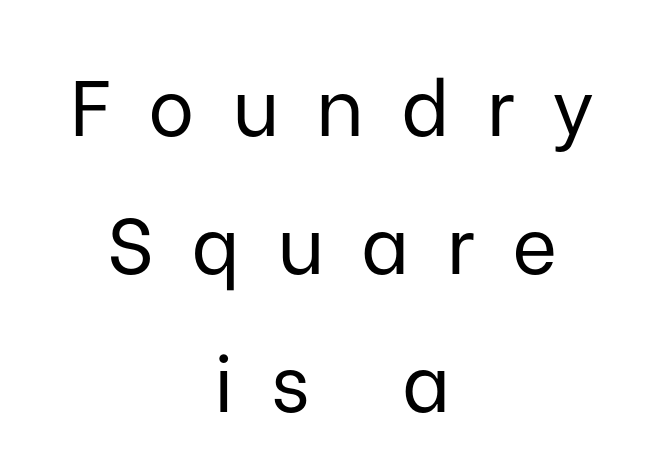
{"serif": "no", "italic": "no", "bold": "no", "weight": "regular", "width": "normal", "stroke_contrast": "low", "x_height": "medium", "monospaced": "no", "underline": "no", "align": "center", "line_spacing_ratio": 1.77, "letter_spacing": "wide", "letter_spacing_em": 0.48, "glyph_px": 78}
